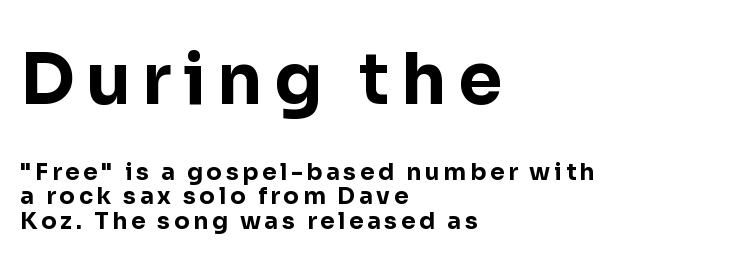
The image shows 70 px bold sans-serif type, upright; set left-aligned, tight line spacing (1.08x), not underlined; the first (top) block is 3.04x larger; low stroke contrast and a medium x-height.
